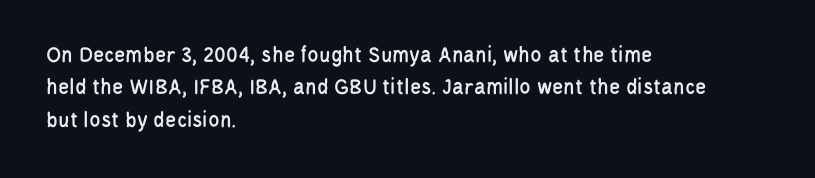
Rule under the text: the space is simply empty. Glyph-to-glyph distance matches everyday printed text. This block has exactly the height ordinary leading produces. Every character sits straight up, as roman type does. Teacher's note: observe the even left margin — that is flush-left alignment.
